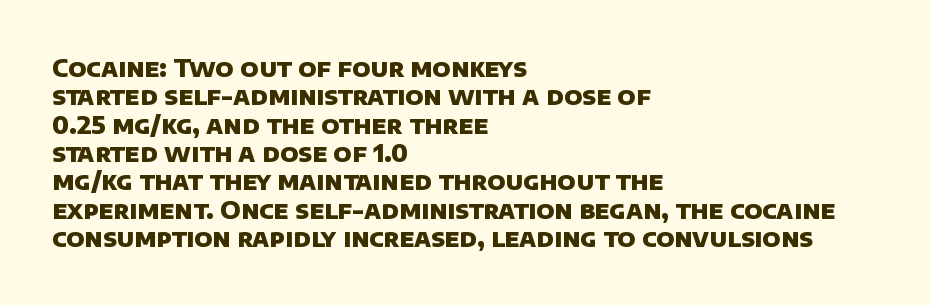
The image shows 24 px bold type; set left-aligned, line spacing 1.18x, normal letter spacing, not underlined.
